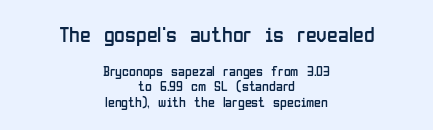
The image shows 22 px text type, upright; set centered, tight line spacing (1.1x), normal letter spacing, not underlined; the first (top) block is 1.57x larger.
